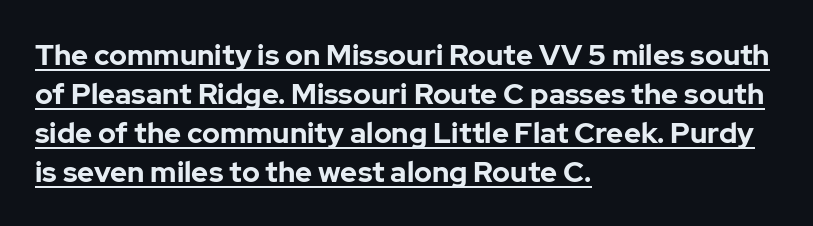
The letterforms sit shoulder to shoulder at normal distance. A typesetter would call this proportional, since set widths differ per character. Notice how thick the strokes are: this is what a full bold looks like. The rag falls on the right side of this text block. The rows are spaced the way most documents space them. This sample carries an underscore along the baseline area.
